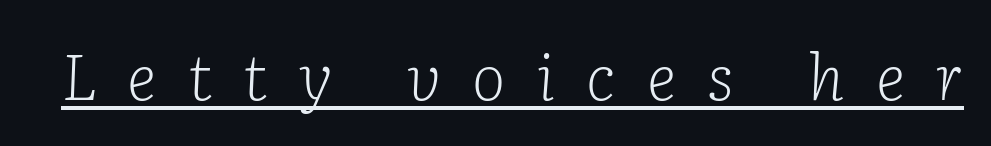
Q: Is the text bold? A: No.
Q: Is the text italic (slanted)? A: Yes, it leans right by about 2 degrees.
Q: Is the typeface a serif or a sans-serif typeface? A: Serif.
Q: Is the text underlined? A: Yes.
Q: Is the spacing between letters normal or unusually wide? A: Unusually wide.
Q: Width (condensed, normal, or wide)? A: Normal.
Q: Stroke contrast? A: Low.
Q: x-height? A: Medium.
Q: Monospaced? A: No.
